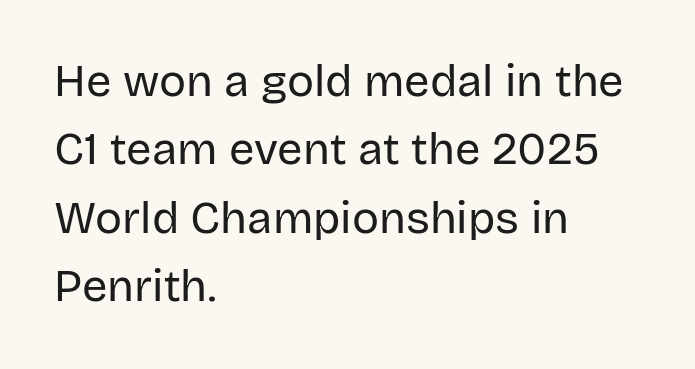
Q: Is the text bold? A: No.
Q: Is the text italic (slanted)? A: No, it is upright.
Q: Is the typeface a serif or a sans-serif typeface? A: Sans-serif.
Q: Is the text underlined? A: No.
Q: How is the paragraph aligned? A: Left-aligned.
Q: Is the spacing between letters normal or unusually wide? A: Normal.
Q: Is the spacing between lines tight, normal or loose? A: Normal.
Q: Width (condensed, normal, or wide)? A: Normal.
Q: Stroke contrast? A: Low.
Q: x-height? A: Large.
Q: Monospaced? A: No.
